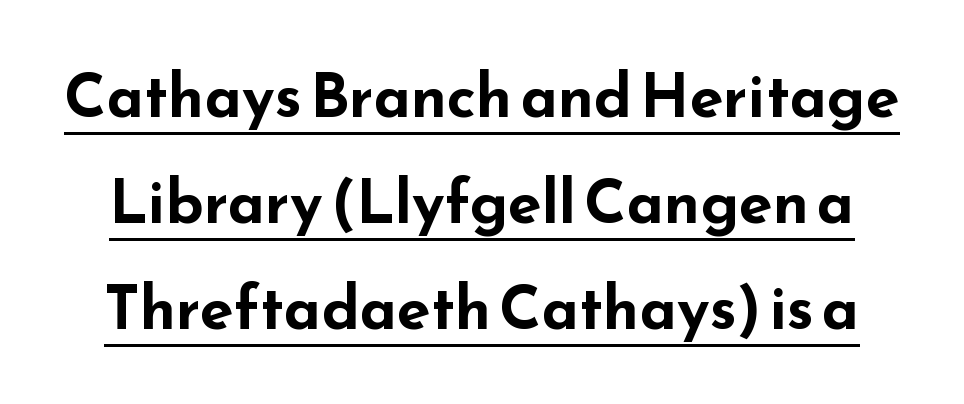
{"serif": "no", "italic": "no", "bold": "yes", "weight": "bold", "width": "wide", "stroke_contrast": "low", "x_height": "small", "monospaced": "no", "underline": "yes", "line_spacing_ratio": 1.74, "letter_spacing": "normal", "letter_spacing_em": 0.0, "glyph_px": 61}
